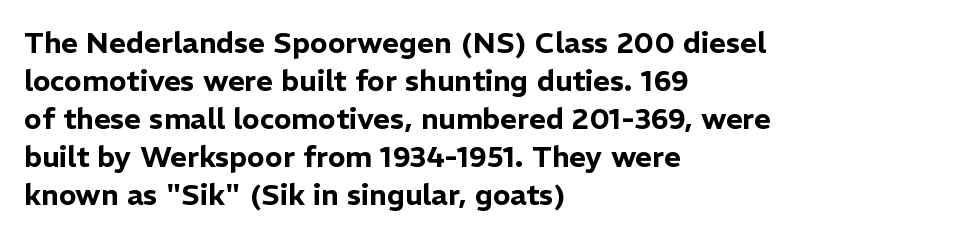
The image shows 29 px sans-serif type, upright; set left-aligned, normal line spacing (1.31x), normal letter spacing, not underlined; low stroke contrast and a medium x-height.
